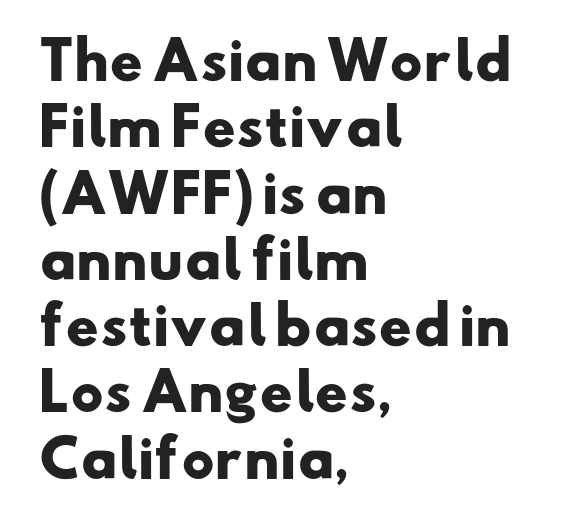
{"serif": "no", "bold": "yes", "weight": "heavy", "width": "wide", "stroke_contrast": "low", "x_height": "small", "monospaced": "no", "underline": "no", "align": "left", "line_spacing": "normal", "line_spacing_ratio": 1.3, "letter_spacing": "normal", "letter_spacing_em": 0.0, "glyph_px": 51}
